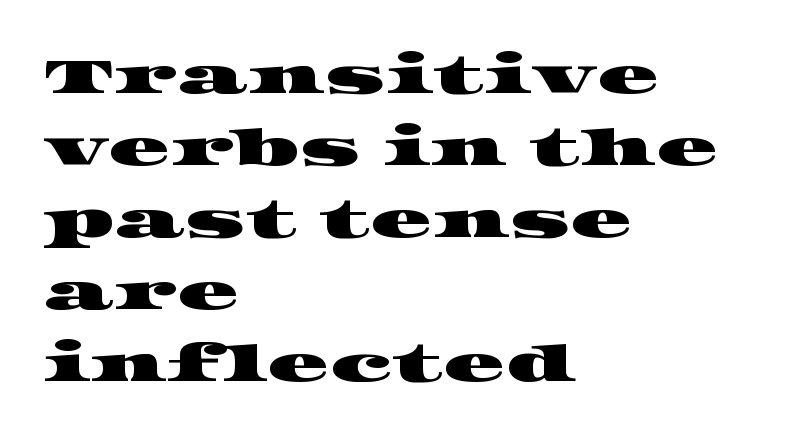
{"serif": "yes", "width": "wide", "stroke_contrast": "high", "x_height": "large", "monospaced": "no", "underline": "no", "align": "left", "line_spacing": "normal", "line_spacing_ratio": 1.41, "letter_spacing": "normal", "letter_spacing_em": 0.0, "glyph_px": 51}
